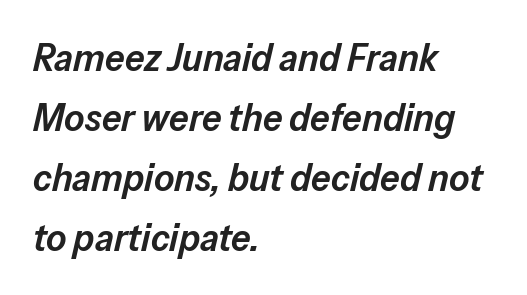
The image shows 39 px semibold type, italic (leaning right); set left-aligned, normal line spacing (1.54x), normal letter spacing, not underlined; low stroke contrast and a medium x-height.
